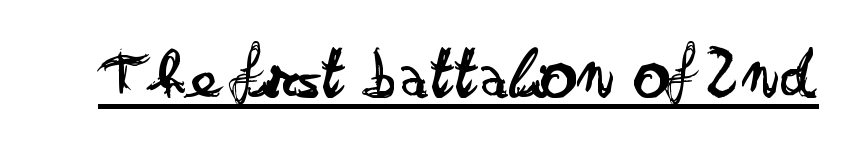
{"serif": "no", "italic": "no", "bold": "no", "weight": "regular", "width": "wide", "stroke_contrast": "low", "x_height": "small", "monospaced": "no", "underline": "yes", "letter_spacing": "normal", "letter_spacing_em": 0.0, "glyph_px": 72}
